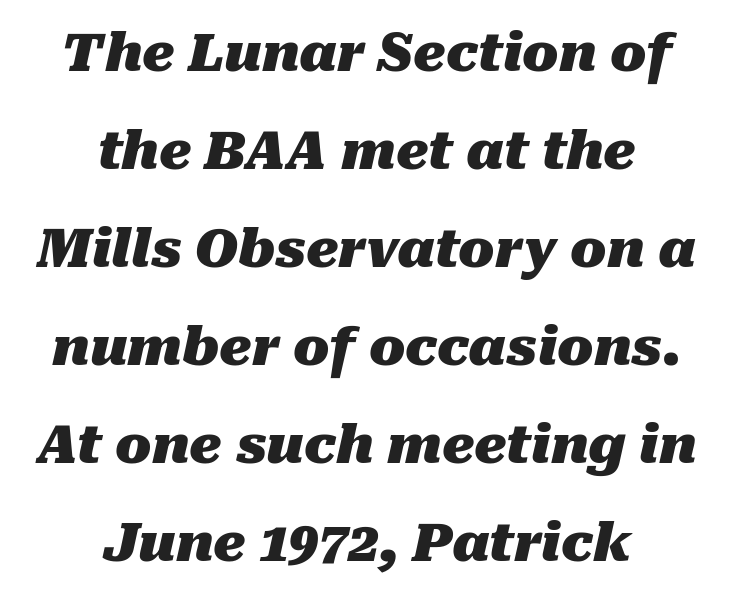
Q: Is the text bold? A: Yes.
Q: Is the text italic (slanted)? A: Yes, it leans right by about 10 degrees.
Q: Is the text underlined? A: No.
Q: How is the paragraph aligned? A: Centered.
Q: Is the spacing between letters normal or unusually wide? A: Normal.
Q: Width (condensed, normal, or wide)? A: Normal.
Q: Stroke contrast? A: Medium.
Q: x-height? A: Medium.
Q: Monospaced? A: No.
